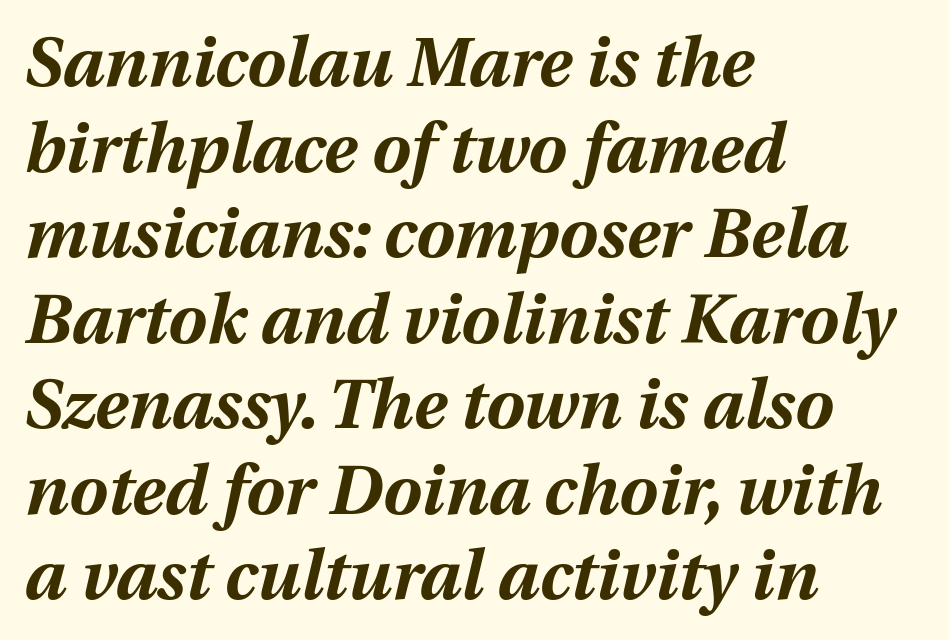
The face used here is proportionally spaced, like ordinary book or web type. Italic: yes, the glyphs are oblique. Every row of glyphs begins at an identical x-position on the left. A dark, heavy texture on the line: the type is bold. The zone under the glyphs is completely vacant. The letters sit at their default tracking, neither squeezed nor spread.
